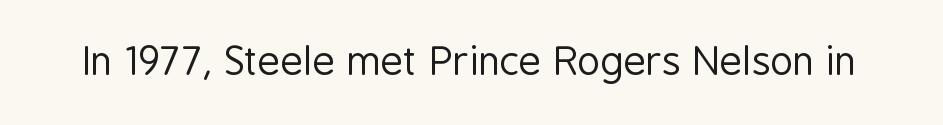
Each letter keeps its own natural width here, so spacing adapts to shape. Look at the tracking — it's just the regular setting, nothing added. Style check: upright. The rendering shows plain stroke endings on the letterforms — a sans-serif design. The face looks like a standard text weight, possibly lighter. Check the space under the baseline: it is left empty.
